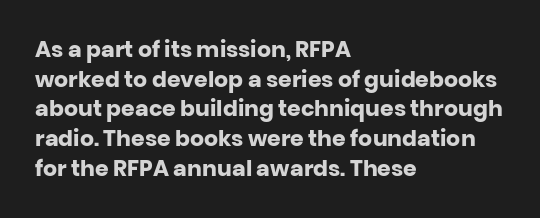
Q: Is the text bold? A: Yes.
Q: Is the text italic (slanted)? A: No, it is upright.
Q: Is the text underlined? A: No.
Q: How is the paragraph aligned? A: Left-aligned.
Q: Is the spacing between letters normal or unusually wide? A: Normal.
Q: Is the spacing between lines tight, normal or loose? A: Normal.
